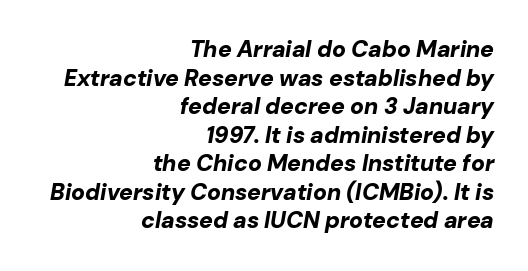
The image shows 23 px bold type, italic (leaning right); set right-aligned, line spacing 1.24x, normal letter spacing, not underlined.
